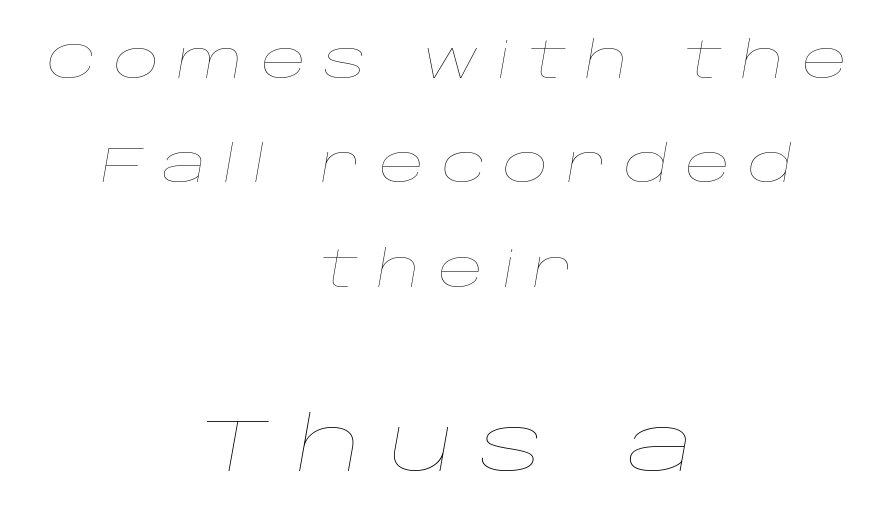
Q: Is the text bold? A: No.
Q: Is the text italic (slanted)? A: Yes, it leans right by about 10 degrees.
Q: Is the text underlined? A: No.
Q: How is the paragraph aligned? A: Centered.
Q: Is the spacing between letters normal or unusually wide? A: Unusually wide.
Q: Is the spacing between lines tight, normal or loose? A: Loose.
Q: Which block of text is set in a larger size, the first (top) or the second (bottom)? A: The second (bottom) one.
Q: Width (condensed, normal, or wide)? A: Wide.
Q: Stroke contrast? A: Low.
Q: x-height? A: Large.
Q: Monospaced? A: No.
